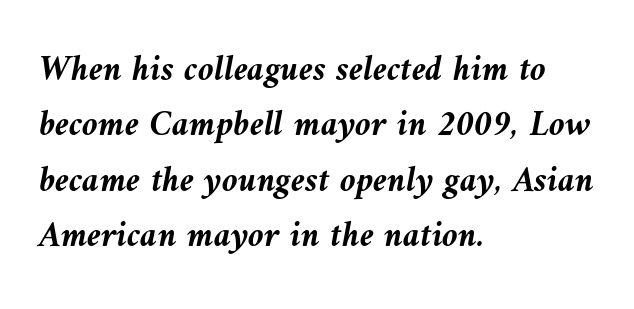
A full-strength bold gives these letters their thick strokes. Looking at the ascenders, they clearly lean. The tracking reads as untouched default to a designer's eye. This sample has the flowing, uneven cadence of proportional lettering.
